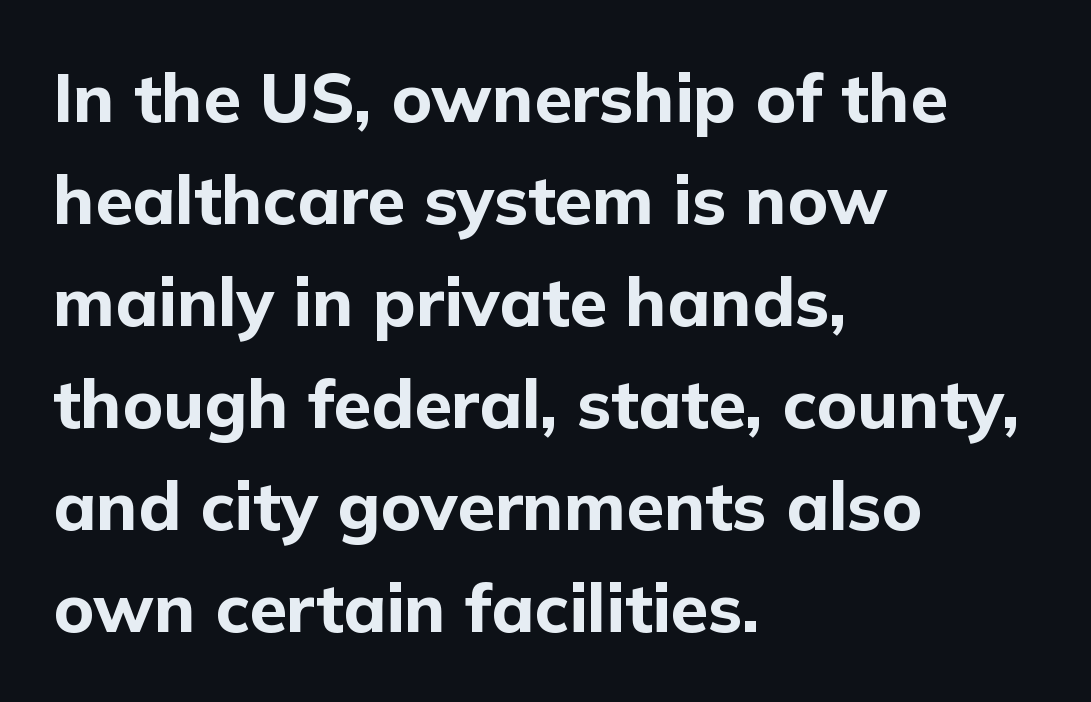
Q: Is the text bold? A: Yes.
Q: Is the text italic (slanted)? A: No, it is upright.
Q: Is the typeface a serif or a sans-serif typeface? A: Sans-serif.
Q: Is the text underlined? A: No.
Q: How is the paragraph aligned? A: Left-aligned.
Q: Is the spacing between letters normal or unusually wide? A: Normal.
Q: Is the spacing between lines tight, normal or loose? A: Normal.
Q: Width (condensed, normal, or wide)? A: Normal.
Q: Stroke contrast? A: Low.
Q: x-height? A: Medium.
Q: Monospaced? A: No.
